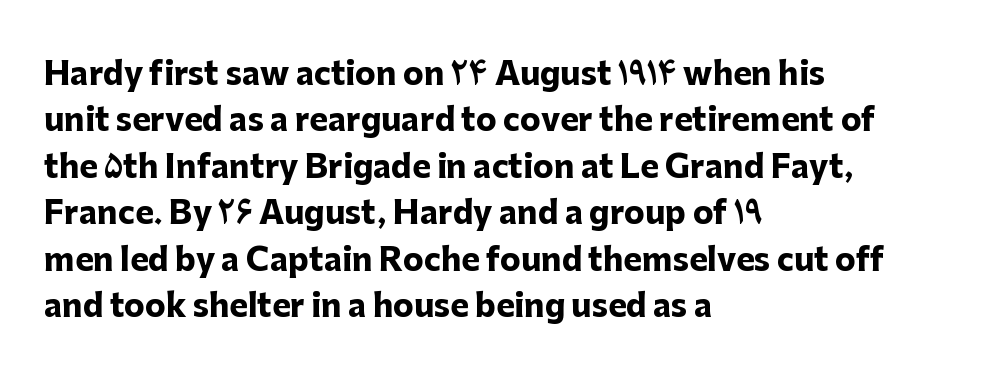
The image shows 31 px heavy sans-serif type, upright; set left-aligned, normal line spacing (1.5x), normal letter spacing, not underlined; low stroke contrast and a medium x-height.
